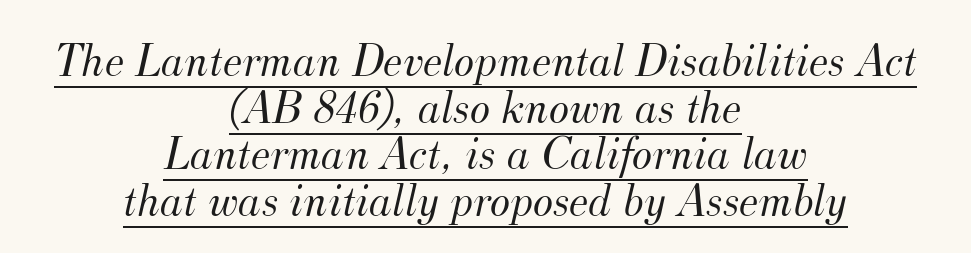
{"serif": "yes", "italic": "yes", "lean": "right", "slant_degrees": 12, "bold": "no", "weight": "light", "width": "normal", "stroke_contrast": "medium", "x_height": "small", "monospaced": "no", "underline": "yes", "align": "center", "line_spacing": "tight", "line_spacing_ratio": 0.97, "letter_spacing": "normal", "letter_spacing_em": 0.0, "glyph_px": 48}
